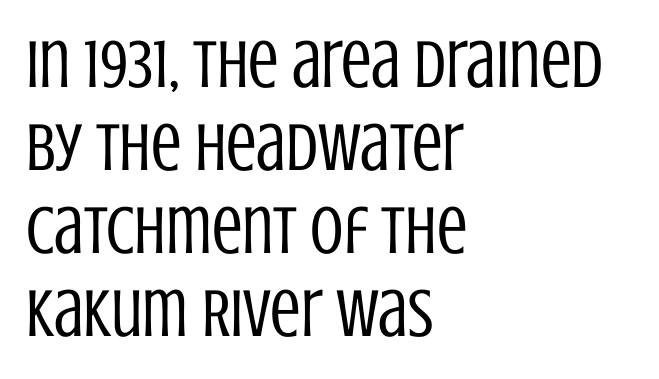
The image shows 68 px regular-weight, condensed sans-serif type, upright; set left-aligned, line spacing 1.22x, normal letter spacing, not underlined; low stroke contrast and a large x-height.
